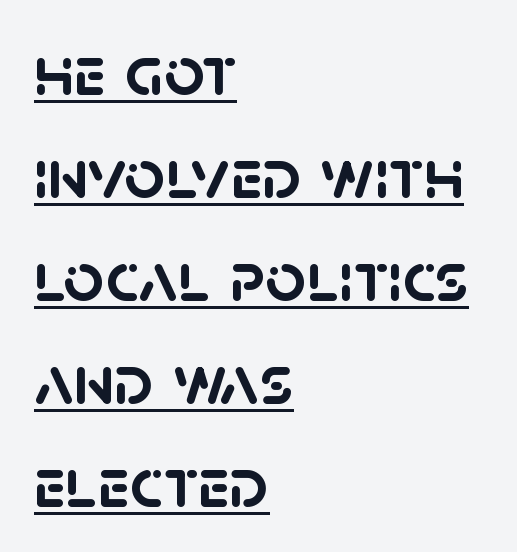
The image shows 71 px semibold sans-serif type; set left-aligned, normal line spacing (1.45x), normal letter spacing, underlined; low stroke contrast and a large x-height.
